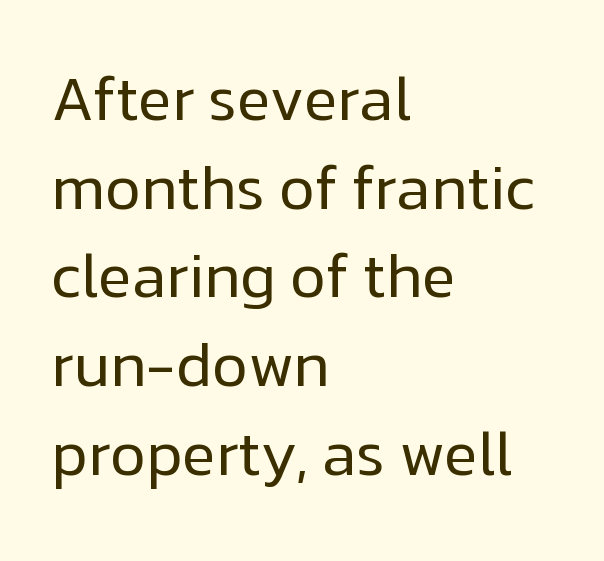
The image shows 62 px regular-weight sans-serif type, upright; set left-aligned, normal line spacing (1.43x), normal letter spacing, not underlined; low stroke contrast and a medium x-height.
